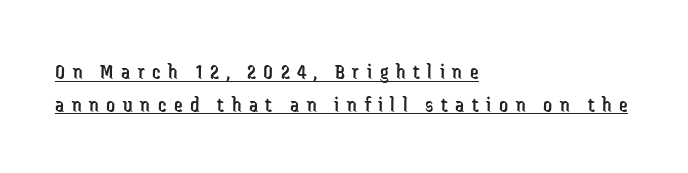
Q: Is the text bold? A: No.
Q: Is the text italic (slanted)? A: No, it is upright.
Q: Is the text underlined? A: Yes.
Q: How is the paragraph aligned? A: Left-aligned.
Q: Is the spacing between letters normal or unusually wide? A: Unusually wide.
Q: Is the spacing between lines tight, normal or loose? A: Normal.
